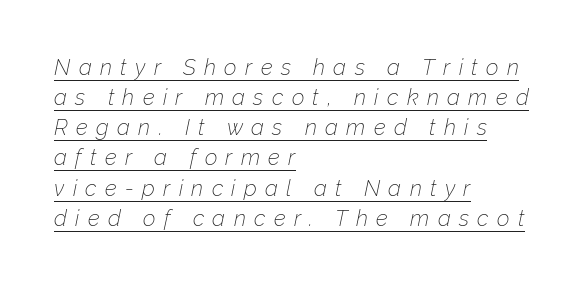
The image shows 22 px text type, italic (leaning right); set left-aligned, normal line spacing (1.37x), unusually wide letter spacing (+0.38 em), underlined.
